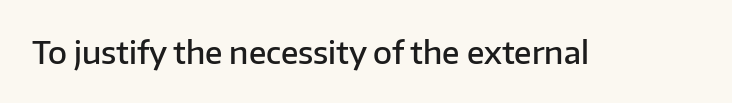
The space directly below the letters is spotless. The letters advance in unequal steps, a hallmark of proportional type. Look at the stroke-to-counter ratio: somewhat heavy, a semibold. Glyph-to-glyph distance matches everyday printed text.
